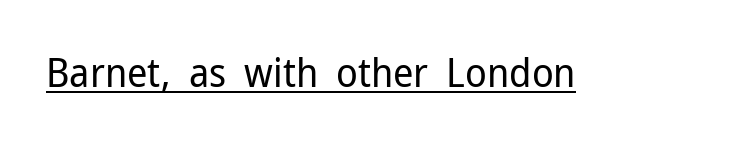
{"serif": "no", "italic": "no", "bold": "no", "weight": "regular", "width": "normal", "stroke_contrast": "low", "x_height": "medium", "monospaced": "no", "underline": "yes", "letter_spacing": "normal", "letter_spacing_em": 0.0, "glyph_px": 40}
